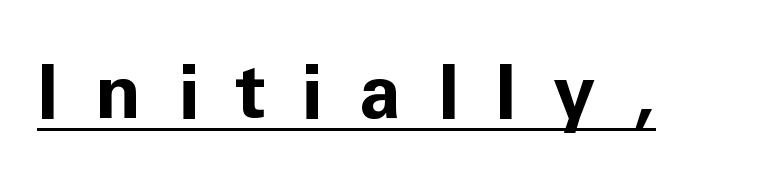
The glyphs have the mass of a bold cut. To sum up the face: it is a sans, with no serifs. A roman cut, with each character standing at attention. You could not count columns in this text — the font is proportionally spaced. Compared with typical body copy, the letter spacing here is much looser. Underlining? Definitely there.
